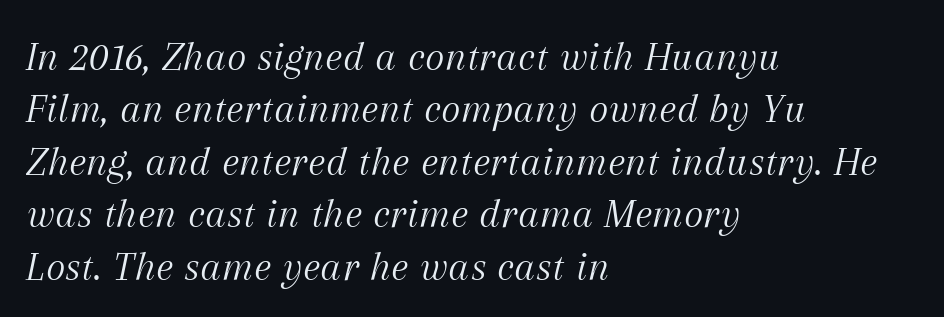
Bold? No — there's no thickening of the strokes. The horizontal fit of the characters is conventional and even. Where is the straight margin? On the left. Small tapered or slab feet sit at the stroke ends, so this counts as serif.
